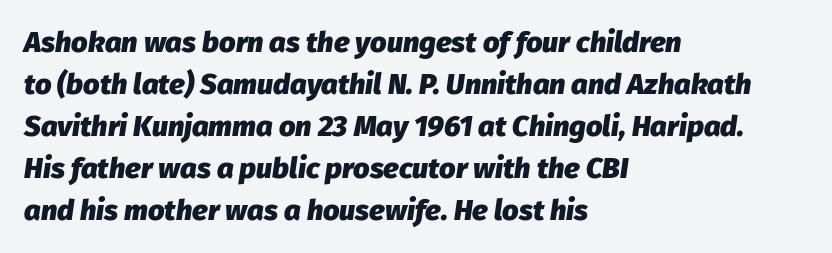
The image shows 29 px heavy type, italic (leaning right); set left-aligned, normal line spacing (1.45x), normal letter spacing, not underlined; low stroke contrast and a medium x-height.
